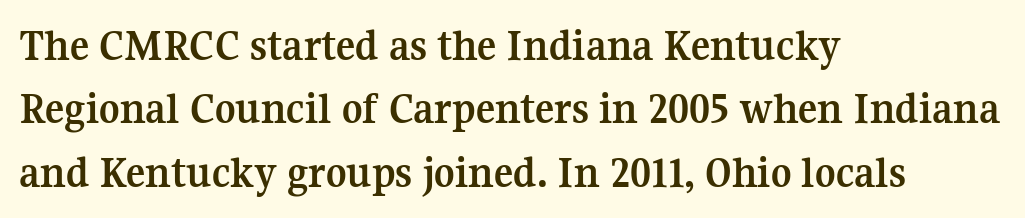
The image shows 45 px semibold serif type, upright; set left-aligned, normal line spacing (1.41x), normal letter spacing, not underlined; medium stroke contrast and a medium x-height.
